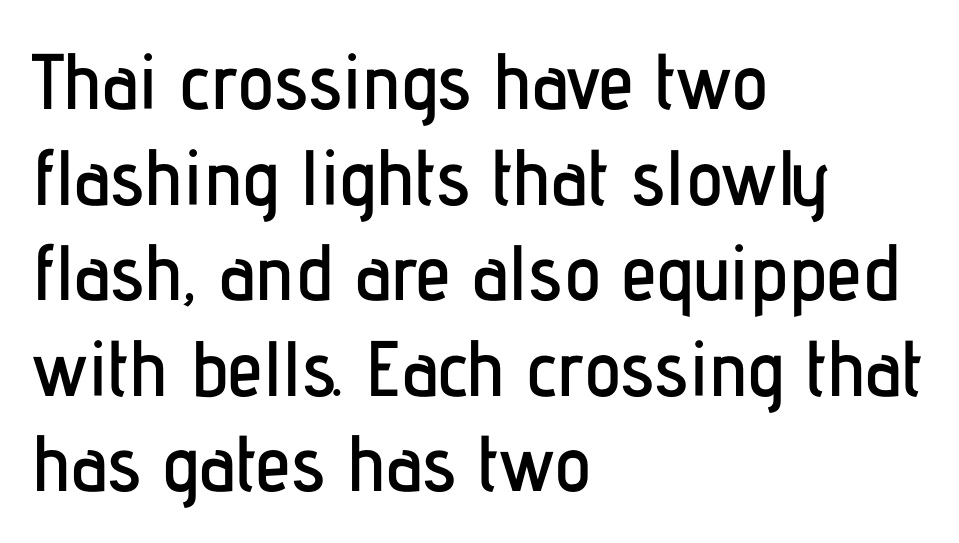
The image shows 79 px condensed sans-serif type, upright; set left-aligned, line spacing 1.21x, normal letter spacing, not underlined; low stroke contrast and a medium x-height.
